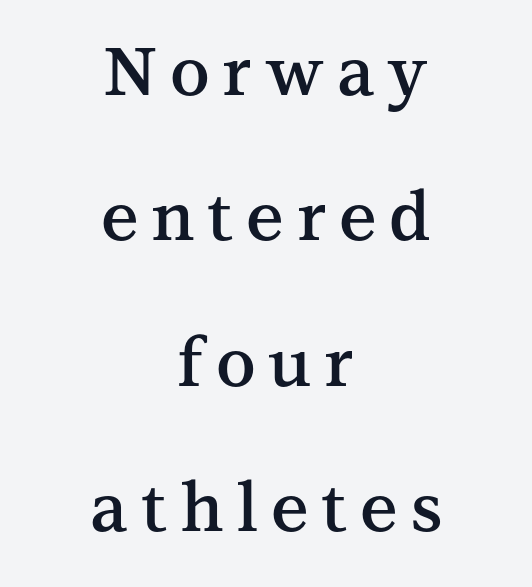
{"serif": "yes", "italic": "no", "bold": "semi", "weight": "semibold", "width": "normal", "stroke_contrast": "medium", "x_height": "medium", "monospaced": "no", "underline": "no", "align": "center", "line_spacing": "loose", "line_spacing_ratio": 2.17, "glyph_px": 67}
